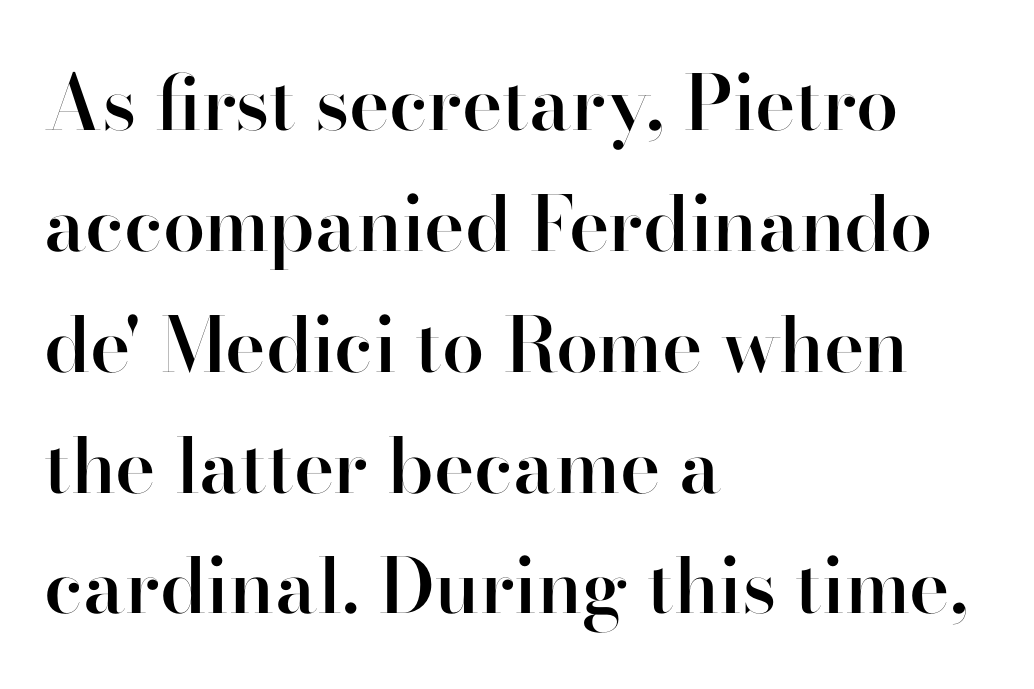
The image shows 76 px semibold sans-serif type, upright; set left-aligned, normal line spacing (1.59x), normal letter spacing, not underlined; high stroke contrast and a small x-height.
